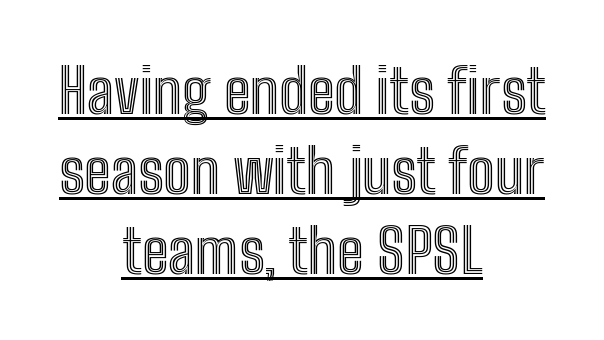
The type is set solid horizontally, with unmodified tracking. You could not count columns in this text — the font is proportionally spaced. The whitespace from short lines is split evenly between both sides. This is roman type, the default non-slanted kind. A continuous stroke trails under the words, as in a hyperlink.
